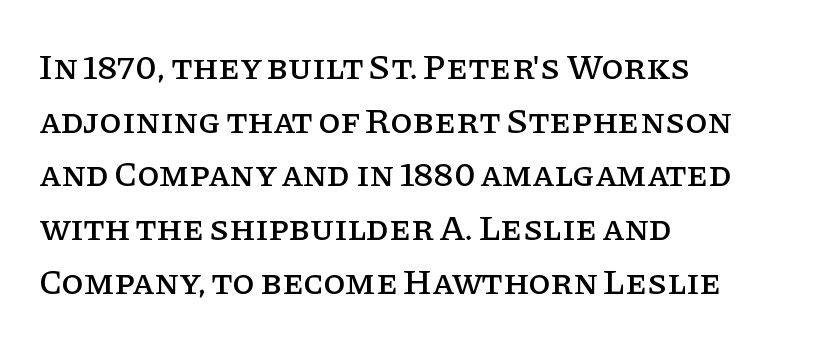
The designer went with a serif here, giving each stem small feet. Students, observe: this is what conventionally led text looks like. The baseline area is clear. Is there any slant? The stems are plumb.
